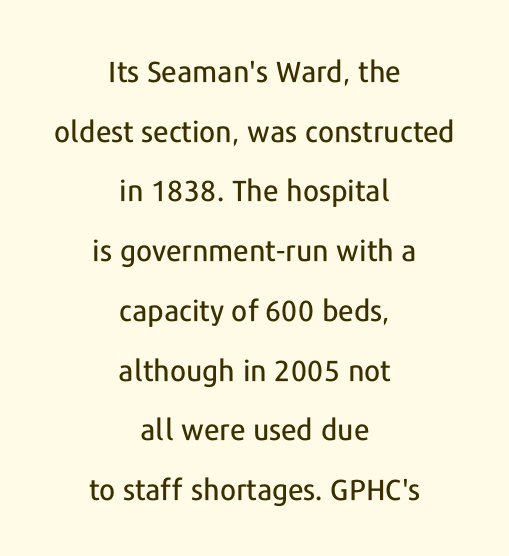
Q: Is the text italic (slanted)? A: No, it is upright.
Q: Is the typeface a serif or a sans-serif typeface? A: Sans-serif.
Q: Is the text underlined? A: No.
Q: How is the paragraph aligned? A: Centered.
Q: Is the spacing between letters normal or unusually wide? A: Normal.
Q: Is the spacing between lines tight, normal or loose? A: Loose.
Q: Width (condensed, normal, or wide)? A: Normal.
Q: Stroke contrast? A: Low.
Q: x-height? A: Medium.
Q: Monospaced? A: No.
